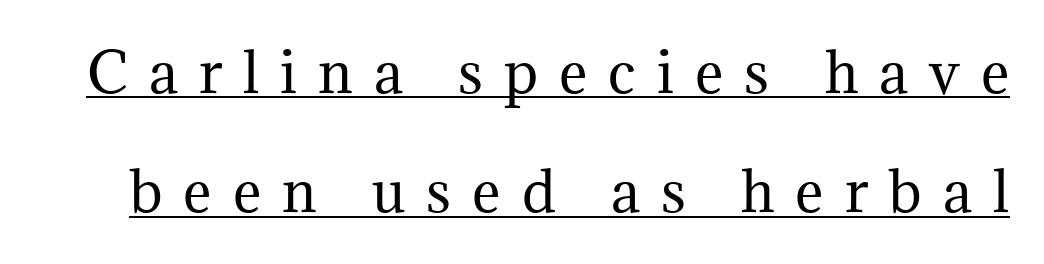
Q: Is the text bold? A: No.
Q: Is the text italic (slanted)? A: No, it is upright.
Q: Is the typeface a serif or a sans-serif typeface? A: Serif.
Q: Is the text underlined? A: Yes.
Q: Is the spacing between letters normal or unusually wide? A: Unusually wide.
Q: Is the spacing between lines tight, normal or loose? A: Loose.
Q: Width (condensed, normal, or wide)? A: Normal.
Q: Stroke contrast? A: Medium.
Q: x-height? A: Medium.
Q: Monospaced? A: No.
